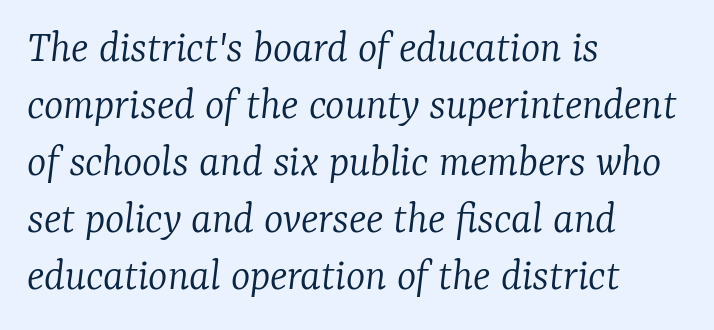
In terms of letterform style, serifs are clearly present. No letter is thick-stroked: the sample isn't bold. Honestly, the letter spacing is just normal — you wouldn't notice it. This rendering uses left alignment, leaving the right contour irregular. The passage shown is typed in a proportional face where columns would drift. Posture: slanted.
